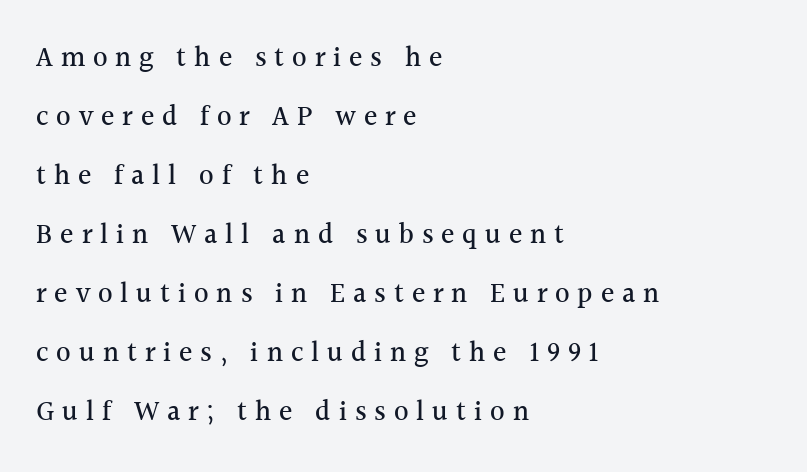
Q: Is the text italic (slanted)? A: No, it is upright.
Q: Is the typeface a serif or a sans-serif typeface? A: Serif.
Q: Is the text underlined? A: No.
Q: How is the paragraph aligned? A: Left-aligned.
Q: Is the spacing between letters normal or unusually wide? A: Unusually wide.
Q: Is the spacing between lines tight, normal or loose? A: Loose.
Q: Width (condensed, normal, or wide)? A: Normal.
Q: x-height? A: Medium.
Q: Monospaced? A: No.
